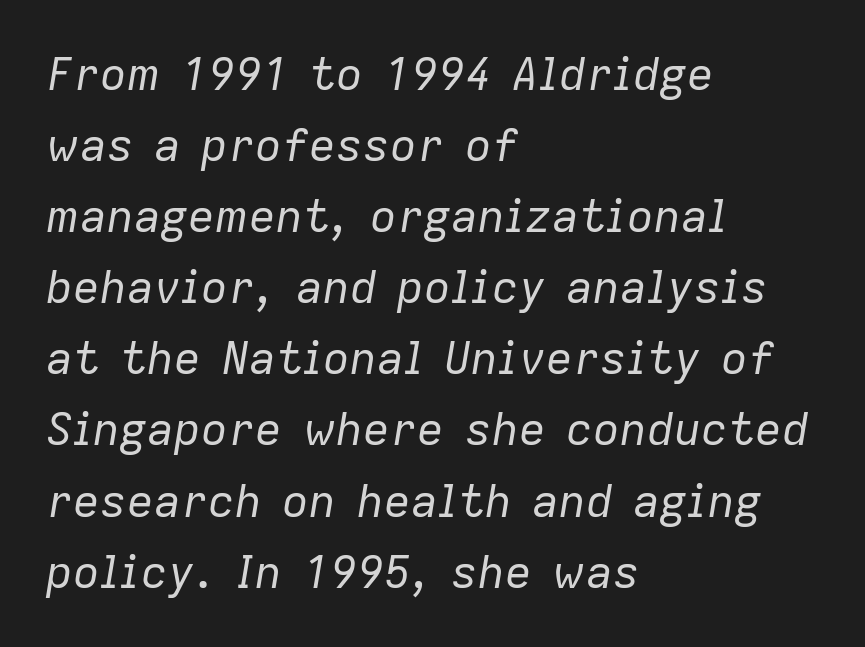
The weight would be labelled regular, book, light, or lighter still. Normally led — the rows are evenly, conventionally spaced. The whole block is typeset with a tilt. The passage shown is not underscored anywhere. Horizontally, the lines are justified to the leading edge only.
